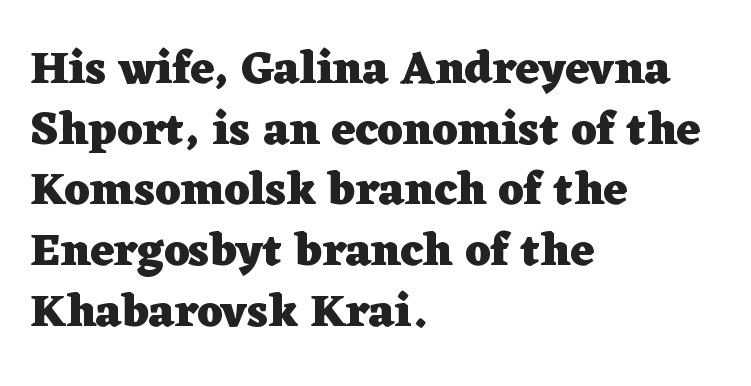
Q: Is the text bold? A: Yes.
Q: Is the text italic (slanted)? A: No, it is upright.
Q: Is the typeface a serif or a sans-serif typeface? A: Serif.
Q: Is the text underlined? A: No.
Q: How is the paragraph aligned? A: Left-aligned.
Q: Is the spacing between letters normal or unusually wide? A: Normal.
Q: Is the spacing between lines tight, normal or loose? A: Normal.
Q: Width (condensed, normal, or wide)? A: Wide.
Q: Stroke contrast? A: Low.
Q: x-height? A: Medium.
Q: Monospaced? A: No.
